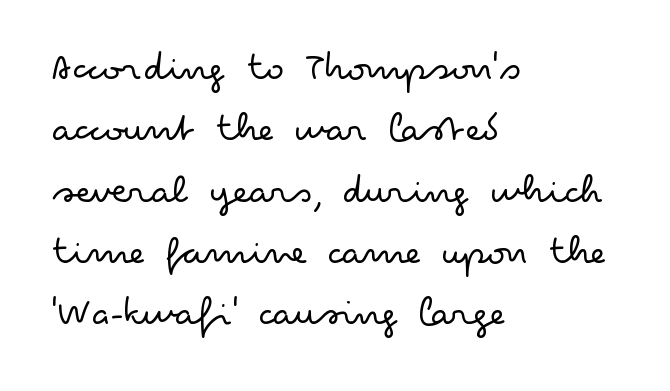
Q: Is the text bold? A: No.
Q: Is the text italic (slanted)? A: No, it is upright.
Q: Is the typeface a serif or a sans-serif typeface? A: Sans-serif.
Q: Is the text underlined? A: No.
Q: How is the paragraph aligned? A: Left-aligned.
Q: Is the spacing between letters normal or unusually wide? A: Normal.
Q: Is the spacing between lines tight, normal or loose? A: Normal.
Q: Width (condensed, normal, or wide)? A: Wide.
Q: Stroke contrast? A: Low.
Q: x-height? A: Small.
Q: Monospaced? A: No.
